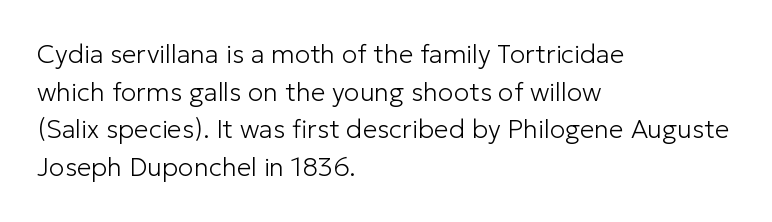
The image shows 26 px text type, upright; set left-aligned, normal line spacing (1.45x), normal letter spacing, not underlined.
